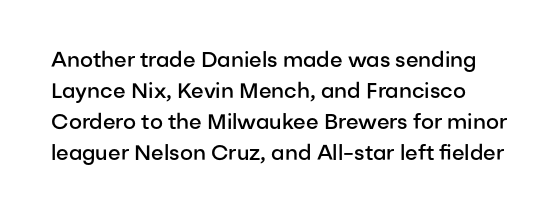
Typesetter's note: demi weight, one step under bold. Whoever set this chose a conventional vertical rhythm. Honestly, the letter spacing is just normal — you wouldn't notice it. The strip under each line holds only bare page. The specimen reads as upright at a glance.
